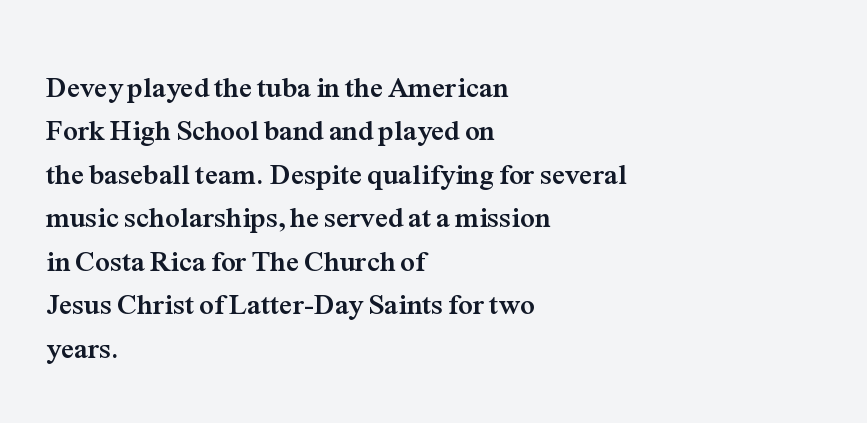
Notice how descenders clear the ascenders below comfortably — that's standard leading. Each letter's strokes conclude with small projecting serifs. Line beginnings align vertically; line endings do not. Looks like regular typesetting: each glyph gets only the width it needs. Compared with an ordinary text face, these strokes are far heavier — a full bold.
